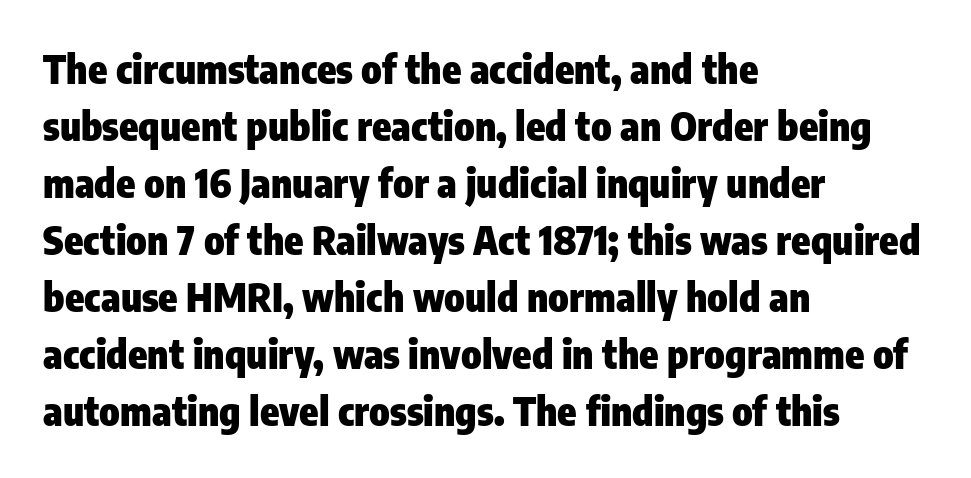
The image shows 39 px heavy, condensed sans-serif type, upright; set left-aligned, normal line spacing (1.46x), normal letter spacing, not underlined; low stroke contrast and a medium x-height.
